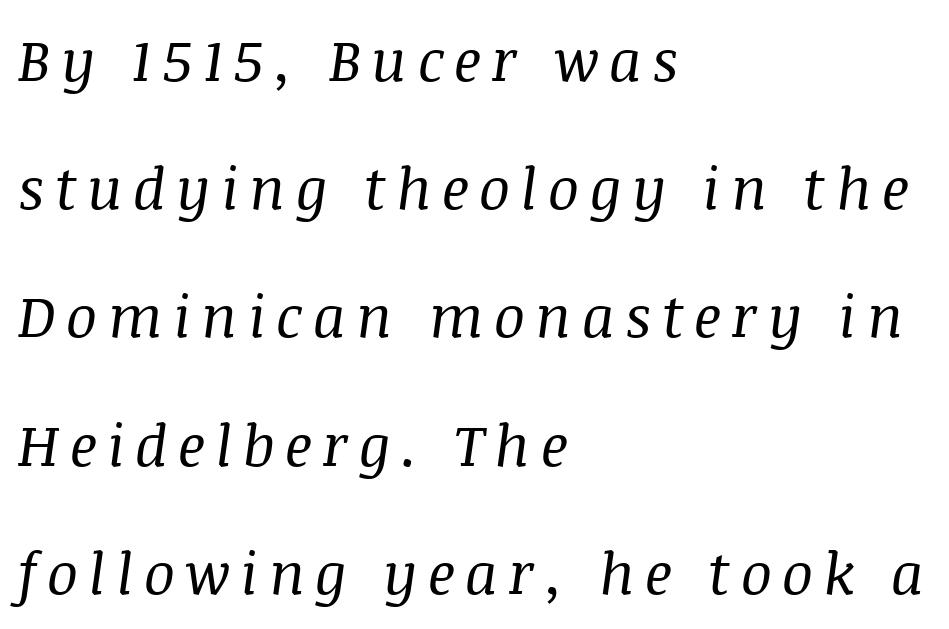
{"serif": "yes", "italic": "yes", "lean": "right", "slant_degrees": 8, "bold": "no", "weight": "regular", "width": "normal", "stroke_contrast": "medium", "x_height": "large", "monospaced": "no", "underline": "no", "align": "left", "line_spacing": "loose", "line_spacing_ratio": 2.21, "glyph_px": 58}
